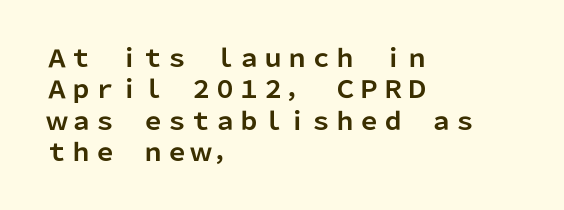
{"italic": "no", "bold": "yes", "underline": "no", "align": "left", "line_spacing": "normal", "line_spacing_ratio": 1.31, "letter_spacing": "normal", "letter_spacing_em": 0.0, "glyph_px": 24}
